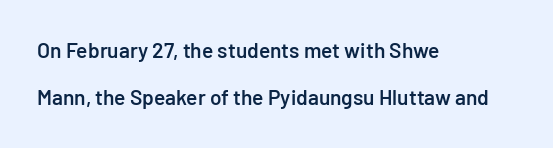
The axis of the letterforms is exactly vertical. Line spacing here is loose. Left-aligned paragraph, ragged on the right. Each glyph is drawn with semibold strokes, heavier than normal yet not fully bold.
